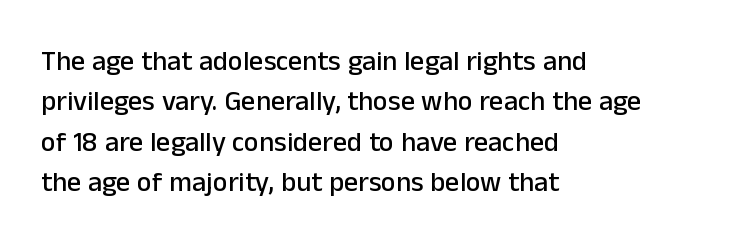
Characters remain perfectly vertical along every line. Varying glyph widths throughout — classic text-font behaviour. The face used here is a sans, in the tradition of grotesques and geometrics. Which margin do the lines hug? The left one — the right edge is uneven. Whoever set this chose a conventional vertical rhythm.
